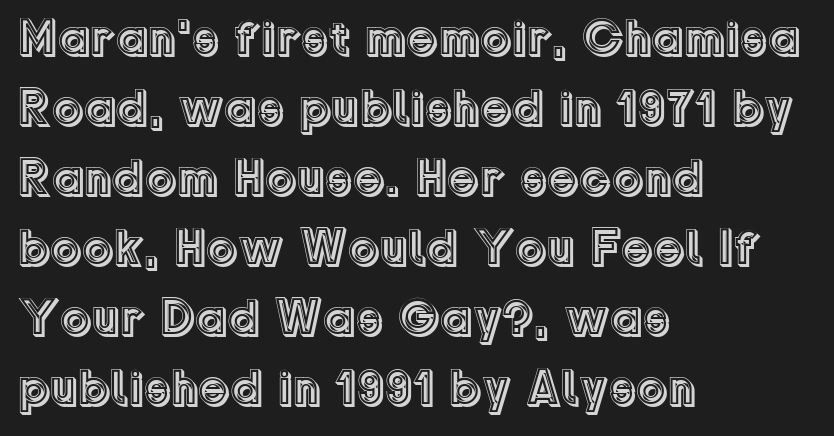
{"italic": "no", "width": "normal", "x_height": "medium", "monospaced": "no", "underline": "no", "align": "left", "line_spacing": "normal", "line_spacing_ratio": 1.4, "letter_spacing": "normal", "letter_spacing_em": 0.0, "glyph_px": 50}
